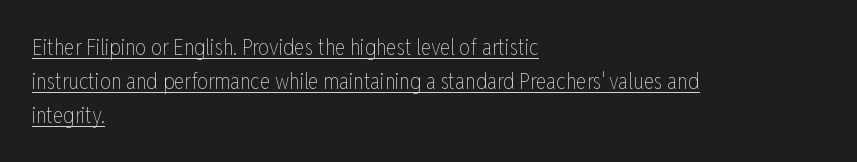
{"italic": "no", "bold": "no", "underline": "yes", "align": "left", "line_spacing": "normal", "line_spacing_ratio": 1.54, "letter_spacing": "normal", "letter_spacing_em": 0.0, "glyph_px": 22}
